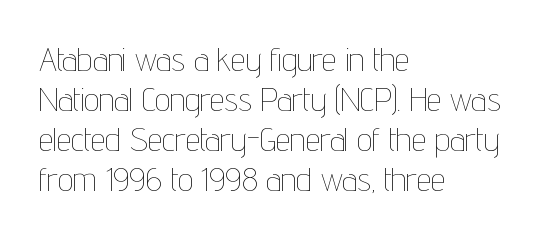
{"italic": "no", "bold": "no", "weight": "thin", "width": "condensed", "stroke_contrast": "low", "x_height": "medium", "monospaced": "no", "underline": "no", "align": "left", "line_spacing_ratio": 1.21, "letter_spacing": "normal", "letter_spacing_em": 0.0, "glyph_px": 33}
